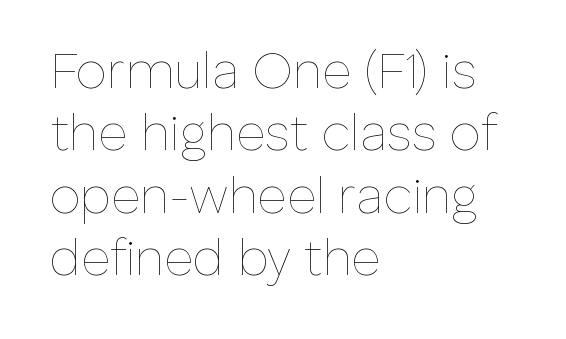
{"italic": "no", "bold": "no", "weight": "thin", "width": "normal", "stroke_contrast": "low", "x_height": "medium", "monospaced": "no", "underline": "no", "align": "left", "line_spacing": "normal", "line_spacing_ratio": 1.25, "letter_spacing": "normal", "letter_spacing_em": 0.0, "glyph_px": 50}
